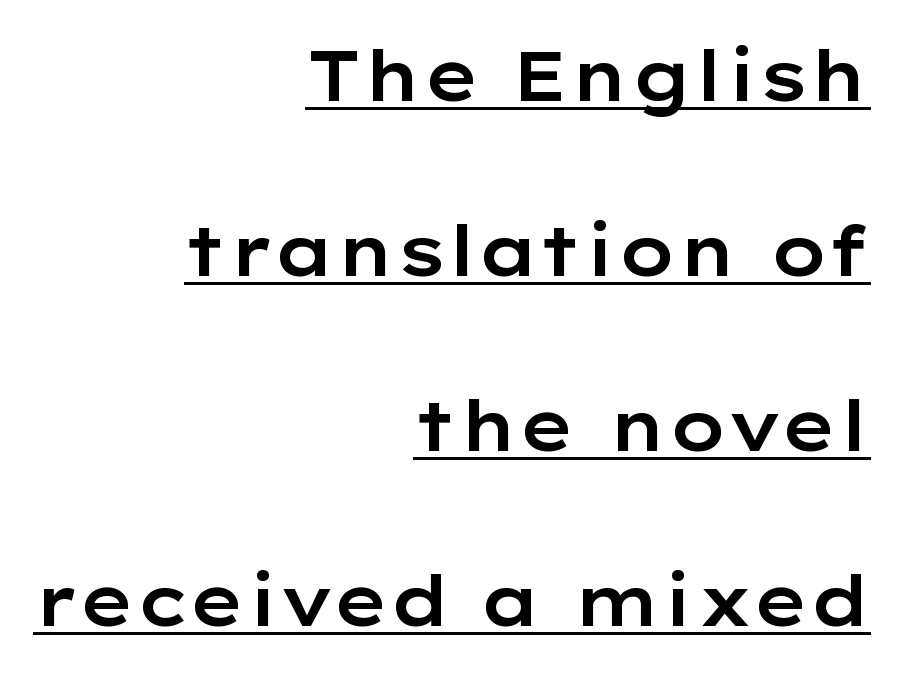
The face used here is proportionally spaced, like ordinary book or web type. In CSS terms this would be text-align: right. The typeface chosen for these lines omits serifs. This block would shrink considerably if given ordinary leading; it's expanded now. The letters stand upright; this is a roman face.
